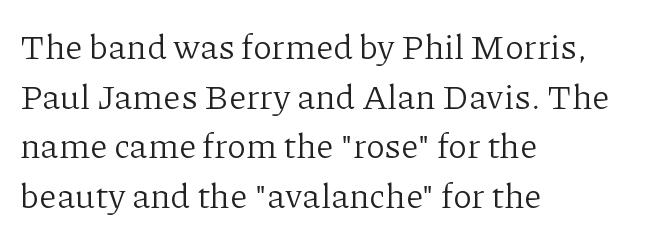
Think of a printed novel: that variable character pitch is what you see here. The gaps between neighbouring characters are ordinary and unremarkable. Every row of glyphs begins at an identical x-position on the left. Successive baselines arrive at the customary interval. Only glyphs here, with clear space below each row. Ascenders rise straight up at ninety degrees.
